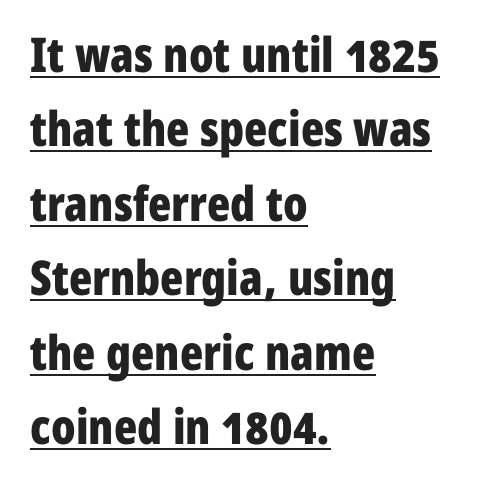
Q: Is the text bold? A: Yes.
Q: Is the text italic (slanted)? A: No, it is upright.
Q: Is the typeface a serif or a sans-serif typeface? A: Sans-serif.
Q: Is the text underlined? A: Yes.
Q: How is the paragraph aligned? A: Left-aligned.
Q: Is the spacing between letters normal or unusually wide? A: Normal.
Q: Is the spacing between lines tight, normal or loose? A: Normal.
Q: Width (condensed, normal, or wide)? A: Condensed.
Q: Stroke contrast? A: Low.
Q: x-height? A: Medium.
Q: Monospaced? A: No.
